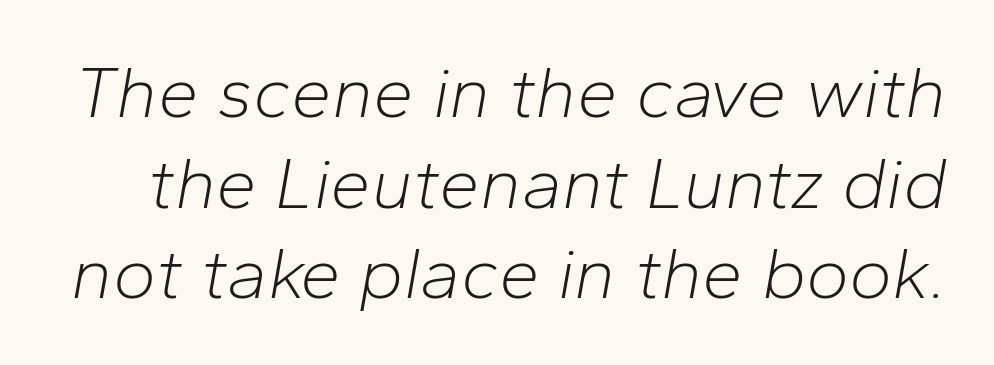
The string is rendered with underlining switched off. Rendered with sloped, italic letterforms. A quiet, ordinary-to-light weight characterises the typeface. The letterforms sit shoulder to shoulder at normal distance. Do the characters align in a grid? No, the font is proportional.
